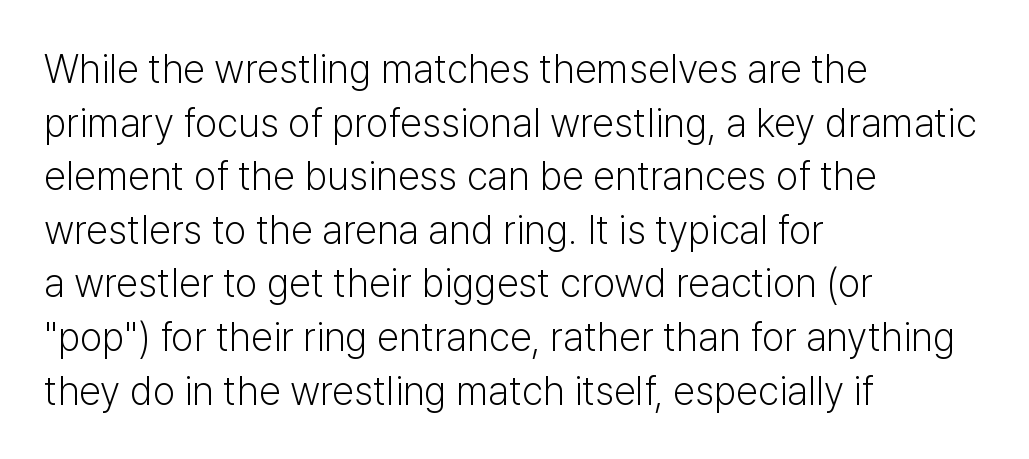
Each stroke keeps to a modest, everyday thickness or less. The rendering anchors every line to the left-hand side. Character widths vary here, with narrow letters taking less room than wide ones. Italic: no, the glyphs are upright roman.
